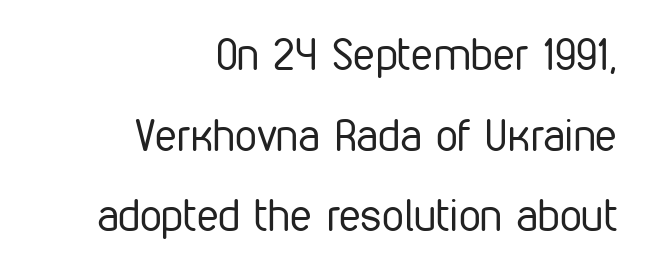
Q: Is the text bold? A: No.
Q: Is the text italic (slanted)? A: No, it is upright.
Q: Is the typeface a serif or a sans-serif typeface? A: Sans-serif.
Q: Is the text underlined? A: No.
Q: How is the paragraph aligned? A: Right-aligned.
Q: Is the spacing between letters normal or unusually wide? A: Normal.
Q: Width (condensed, normal, or wide)? A: Condensed.
Q: Stroke contrast? A: Low.
Q: x-height? A: Medium.
Q: Monospaced? A: No.
